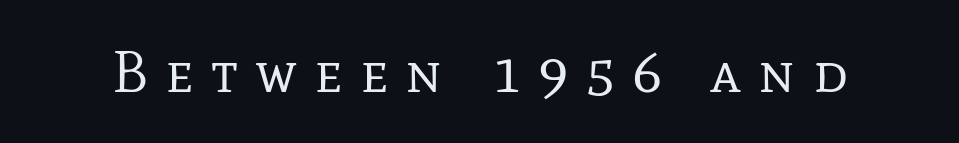
{"serif": "yes", "italic": "no", "bold": "no", "weight": "regular", "width": "normal", "stroke_contrast": "low", "x_height": "medium", "monospaced": "no", "underline": "no", "letter_spacing": "wide", "letter_spacing_em": 0.29, "glyph_px": 59}
